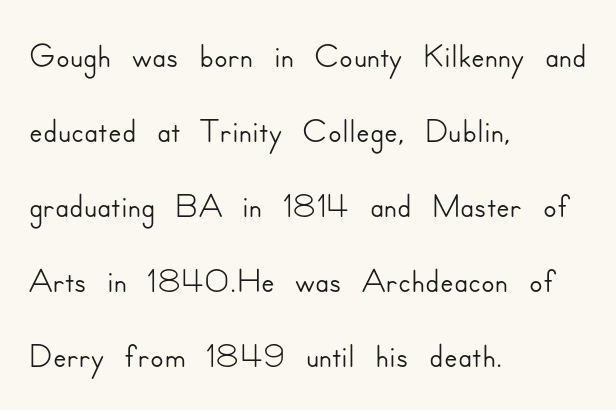
Q: Is the text italic (slanted)? A: No, it is upright.
Q: Is the typeface a serif or a sans-serif typeface? A: Sans-serif.
Q: Is the text underlined? A: No.
Q: How is the paragraph aligned? A: Left-aligned.
Q: Is the spacing between letters normal or unusually wide? A: Normal.
Q: Is the spacing between lines tight, normal or loose? A: Normal.
Q: Width (condensed, normal, or wide)? A: Normal.
Q: Stroke contrast? A: Low.
Q: x-height? A: Small.
Q: Monospaced? A: No.
